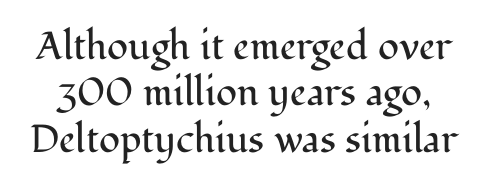
The image shows 39 px regular-weight serif type, upright; set line spacing 1.19x, normal letter spacing, not underlined; medium stroke contrast and a medium x-height.
